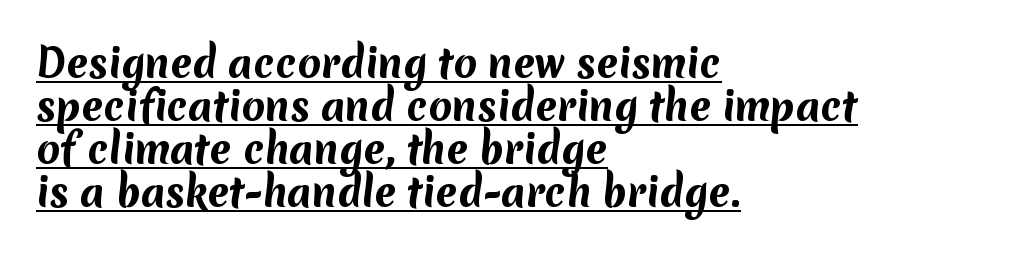
{"serif": "no", "bold": "yes", "weight": "bold", "width": "normal", "stroke_contrast": "medium", "x_height": "medium", "monospaced": "no", "underline": "yes", "align": "left", "line_spacing": "tight", "line_spacing_ratio": 1.13, "letter_spacing": "normal", "letter_spacing_em": 0.0, "glyph_px": 38}
